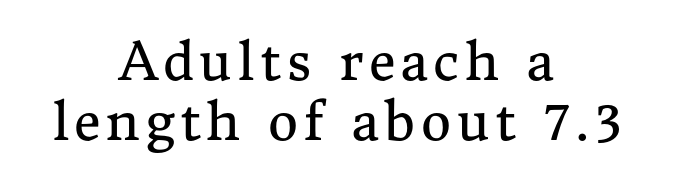
{"serif": "yes", "italic": "no", "bold": "no", "weight": "regular", "width": "normal", "stroke_contrast": "medium", "x_height": "medium", "monospaced": "no", "underline": "no", "align": "center", "line_spacing_ratio": 1.16, "glyph_px": 52}
